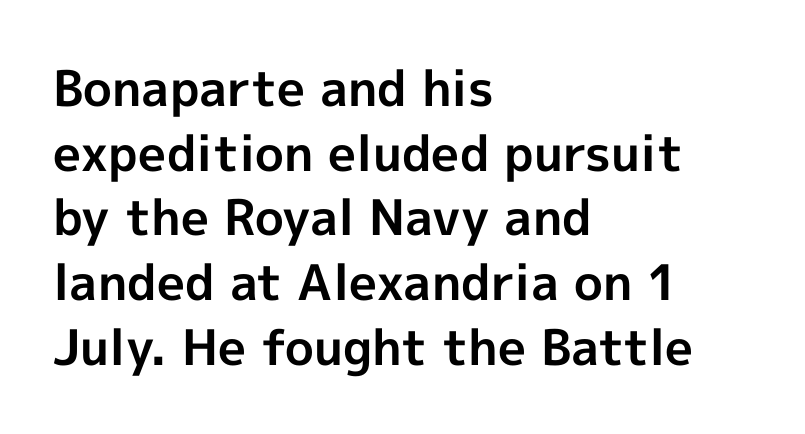
Q: Is the text bold? A: Yes.
Q: Is the text italic (slanted)? A: No, it is upright.
Q: Is the typeface a serif or a sans-serif typeface? A: Sans-serif.
Q: Is the text underlined? A: No.
Q: How is the paragraph aligned? A: Left-aligned.
Q: Is the spacing between letters normal or unusually wide? A: Normal.
Q: Is the spacing between lines tight, normal or loose? A: Normal.
Q: Width (condensed, normal, or wide)? A: Normal.
Q: x-height? A: Medium.
Q: Monospaced? A: No.
